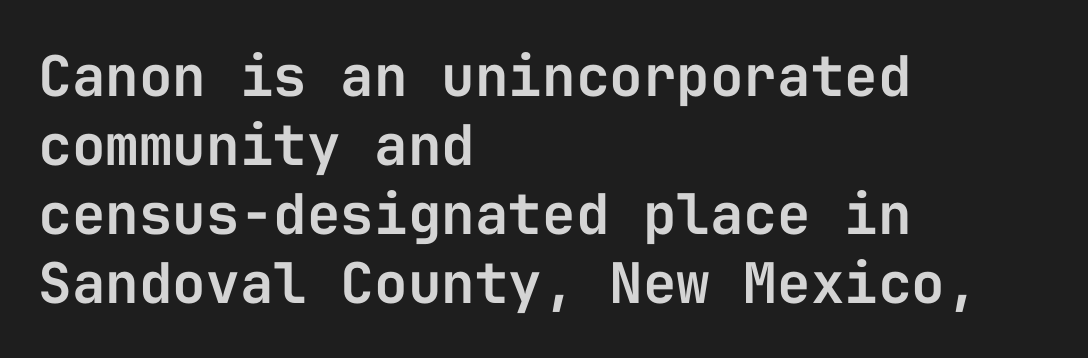
Rule under the text: the space is simply empty. Letter spacing: default. Regarding serifs, this sample does without them. Every character sits straight up, as roman type does.
